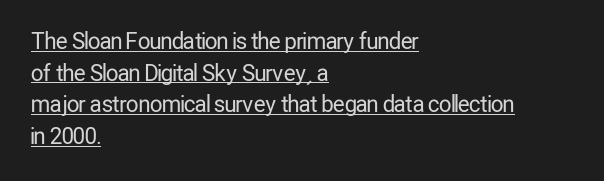
The image shows 22 px text type, upright; set left-aligned, normal line spacing (1.44x), normal letter spacing, underlined.
